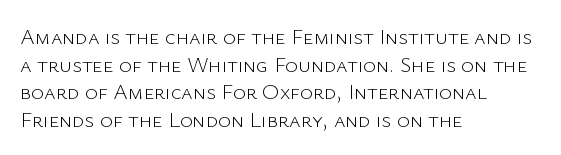
The typeface has the unassuming heft of standard copy or less. Vertical strokes here are truly vertical. A clean baseline with only descenders dipping below it. Default kerning and tracking; the words read as compact shapes.
